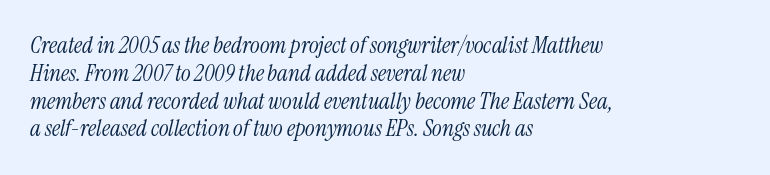
Q: Is the text bold? A: No.
Q: Is the text italic (slanted)? A: Yes, it leans right by about 13 degrees.
Q: Is the text underlined? A: No.
Q: How is the paragraph aligned? A: Left-aligned.
Q: Is the spacing between letters normal or unusually wide? A: Normal.
